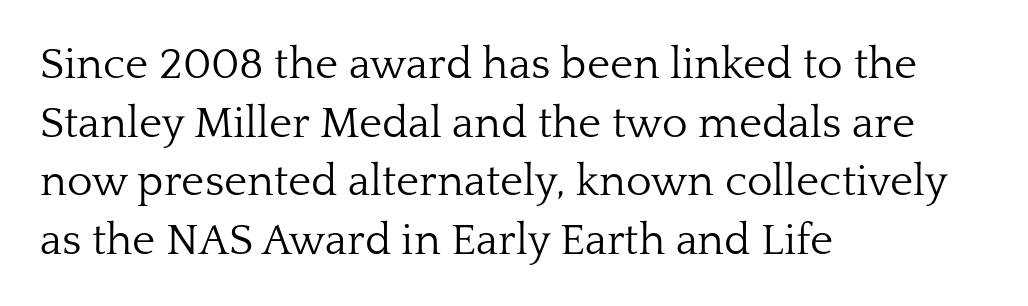
{"serif": "yes", "italic": "no", "bold": "no", "weight": "light", "width": "normal", "stroke_contrast": "low", "x_height": "medium", "monospaced": "no", "underline": "no", "align": "left", "line_spacing": "normal", "line_spacing_ratio": 1.33, "letter_spacing": "normal", "letter_spacing_em": 0.0, "glyph_px": 44}
